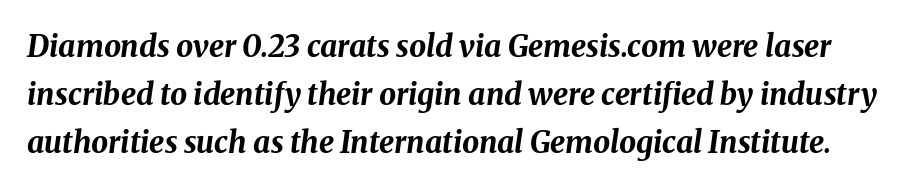
The image shows 30 px bold type, italic (leaning right); set normal line spacing (1.6x), normal letter spacing, not underlined; medium stroke contrast and a medium x-height.
